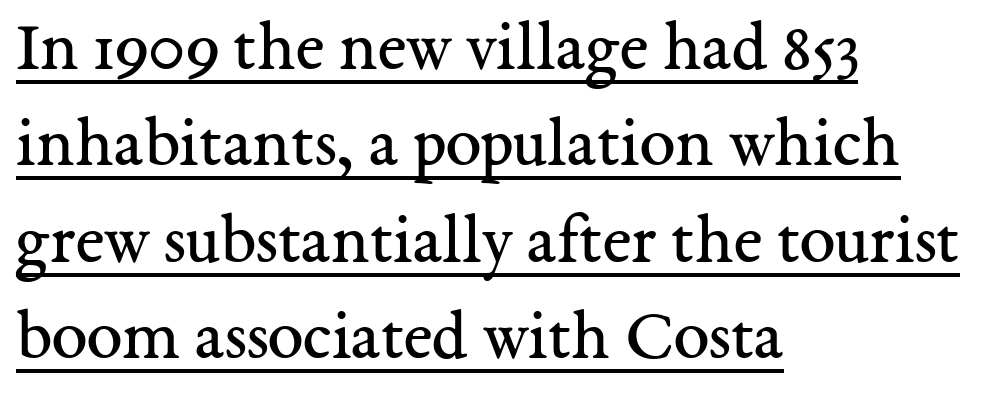
{"serif": "yes", "italic": "no", "bold": "no", "weight": "regular", "width": "normal", "stroke_contrast": "medium", "x_height": "medium", "monospaced": "no", "underline": "yes", "align": "left", "line_spacing": "normal", "line_spacing_ratio": 1.34, "letter_spacing": "normal", "letter_spacing_em": 0.0, "glyph_px": 72}
